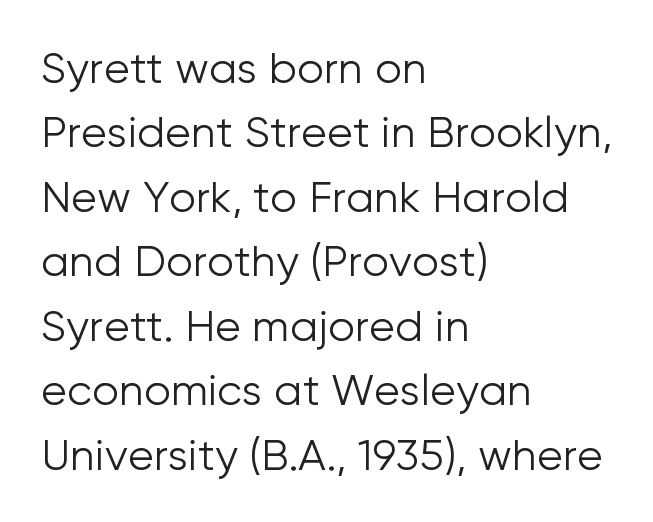
The image shows 43 px light sans-serif type, upright; set left-aligned, normal line spacing (1.5x), normal letter spacing, not underlined; low stroke contrast and a medium x-height.
